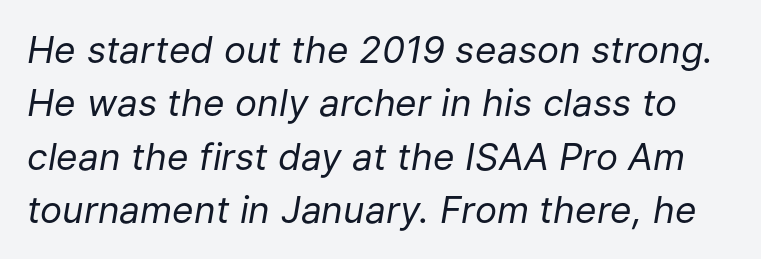
The image shows 37 px regular-weight type, italic (leaning right); set normal line spacing (1.44x), normal letter spacing, not underlined; low stroke contrast and a medium x-height.
